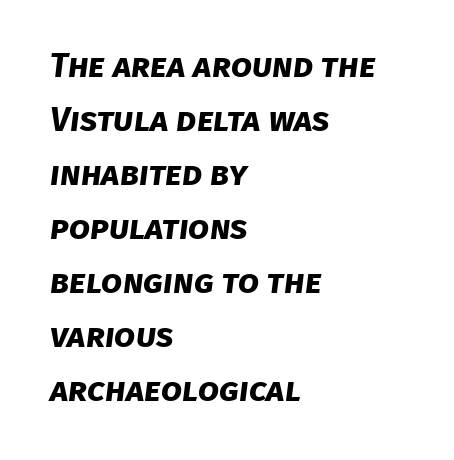
The image shows 34 px bold sans-serif type; set left-aligned, normal line spacing (1.59x), normal letter spacing, not underlined; low stroke contrast and a large x-height.
